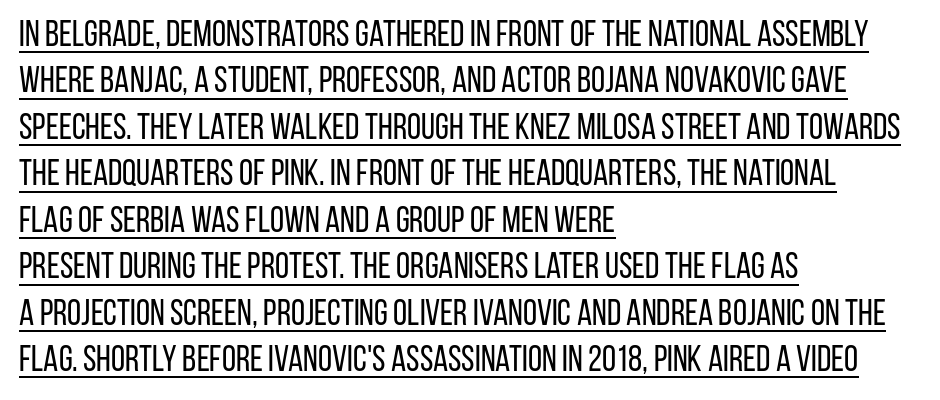
{"serif": "no", "italic": "no", "bold": "no", "weight": "regular", "width": "condensed", "stroke_contrast": "low", "x_height": "large", "monospaced": "no", "underline": "yes", "align": "left", "line_spacing": "normal", "line_spacing_ratio": 1.29, "letter_spacing": "normal", "letter_spacing_em": 0.0, "glyph_px": 36}
